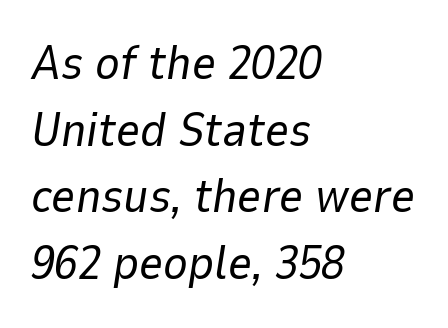
The image shows 47 px regular-weight type, italic (leaning right); set left-aligned, normal line spacing (1.42x), normal letter spacing, not underlined; low stroke contrast and a medium x-height.
